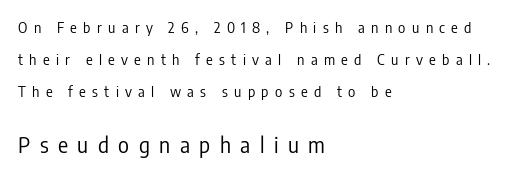
Q: Is the text bold? A: No.
Q: Is the text italic (slanted)? A: No, it is upright.
Q: Is the text underlined? A: No.
Q: How is the paragraph aligned? A: Left-aligned.
Q: Is the spacing between letters normal or unusually wide? A: Unusually wide.
Q: Is the spacing between lines tight, normal or loose? A: Loose.
Q: Which block of text is set in a larger size, the first (top) or the second (bottom)? A: The second (bottom) one.
